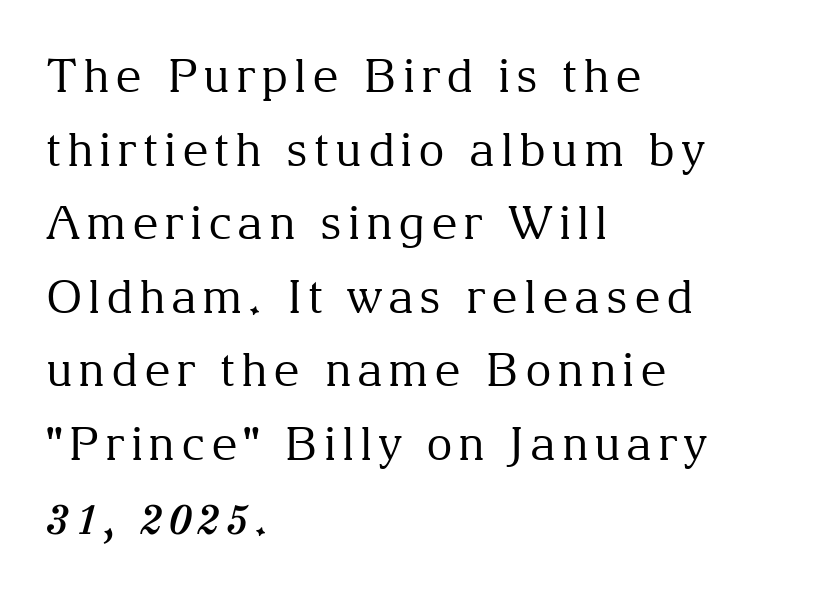
Q: Is the text bold? A: No.
Q: Is the text italic (slanted)? A: No, it is upright.
Q: Is the typeface a serif or a sans-serif typeface? A: Serif.
Q: Is the text underlined? A: No.
Q: How is the paragraph aligned? A: Left-aligned.
Q: Is the spacing between lines tight, normal or loose? A: Normal.
Q: Width (condensed, normal, or wide)? A: Normal.
Q: Stroke contrast? A: Medium.
Q: x-height? A: Medium.
Q: Monospaced? A: No.
